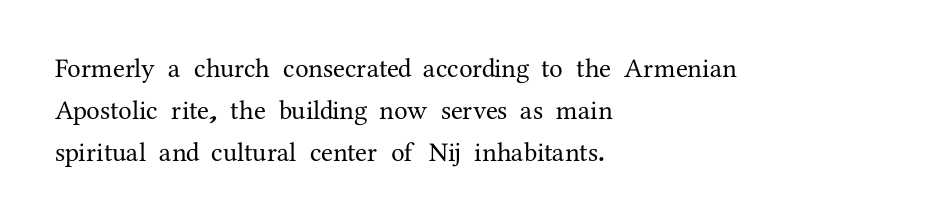
The image shows 27 px text type, upright; set left-aligned, normal line spacing (1.55x), normal letter spacing, not underlined.
